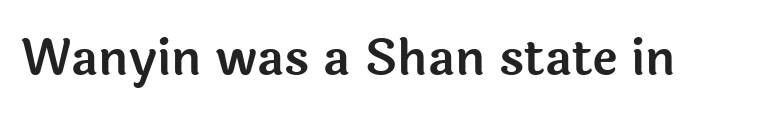
Note the varied advance widths — an 'i' is clearly narrower than an 'm'. Only glyphs here, with clear space below each row. Rendered with straight, roman letterforms. The characters display no serif detailing; their extremities are plain. The rendering keeps characters at their native spacing.
